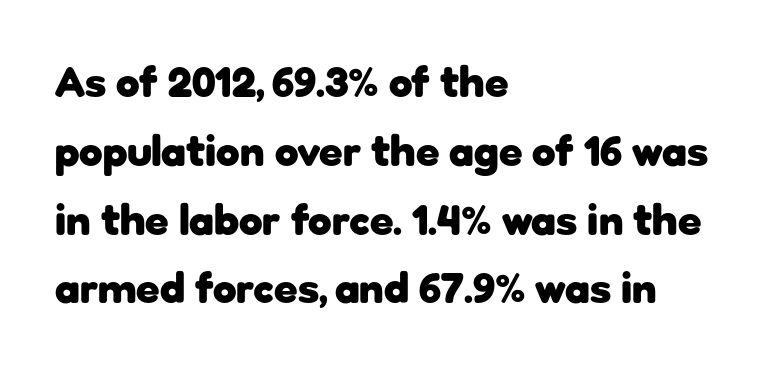
{"serif": "no", "italic": "no", "bold": "yes", "weight": "heavy", "width": "normal", "stroke_contrast": "low", "x_height": "medium", "monospaced": "no", "underline": "no", "align": "left", "line_spacing": "normal", "line_spacing_ratio": 1.6, "letter_spacing": "normal", "letter_spacing_em": 0.0, "glyph_px": 43}
